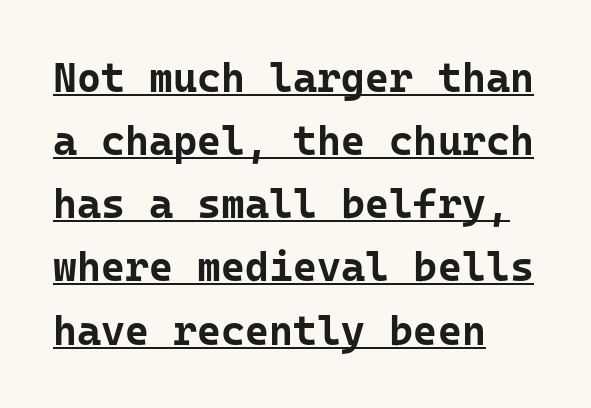
Q: Is the text bold? A: Yes.
Q: Is the text italic (slanted)? A: No, it is upright.
Q: Is the typeface a serif or a sans-serif typeface? A: Sans-serif.
Q: Is the text underlined? A: Yes.
Q: How is the paragraph aligned? A: Left-aligned.
Q: Is the spacing between letters normal or unusually wide? A: Normal.
Q: Is the spacing between lines tight, normal or loose? A: Normal.
Q: Width (condensed, normal, or wide)? A: Normal.
Q: Stroke contrast? A: Low.
Q: x-height? A: Medium.
